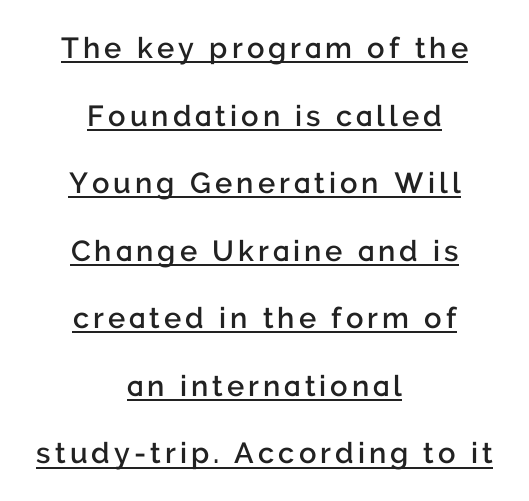
The image shows 29 px semibold sans-serif type, upright; set centered, loose line spacing (2.33x), underlined; low stroke contrast and a medium x-height.
